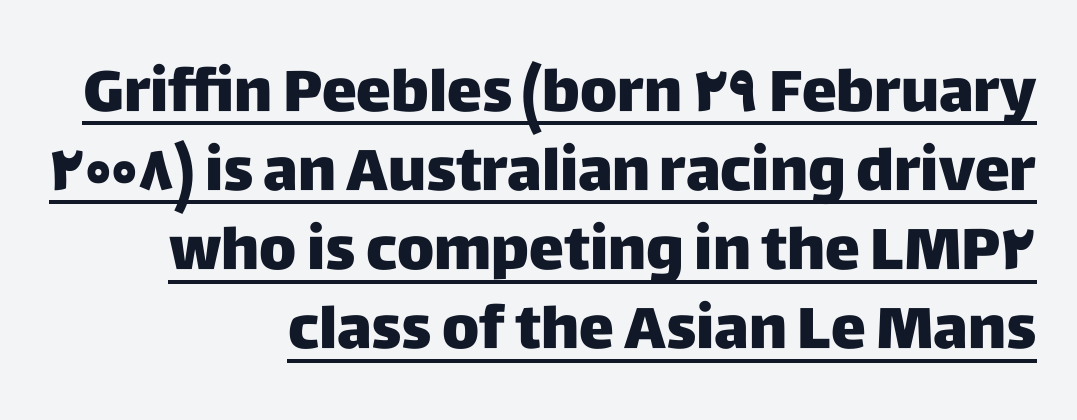
Tracking value appears to be zero — textbook default spacing. Each letter keeps its own natural width here, so spacing adapts to shape. The lettering holds an erect, upright posture throughout. The letters carry no serifs — their stems end cleanly without finishing strokes. A typesetter would call this leading conventional body-copy spacing. In CSS terms this would be text-align: right.
